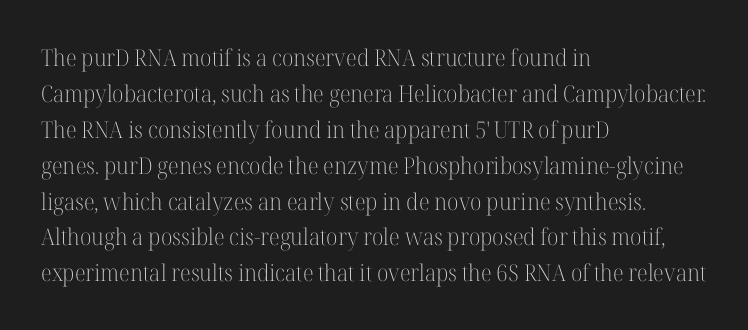
The foot of each line stays bare and open. It's the straight-up-and-down kind of type. The gaps between neighbouring characters are ordinary and unremarkable. A normal amount of white space separates one row of letters from the next. Typeset ragged right — the left edge is the straight one. Is the stroke heavy? The answer is a plain regular-or-lighter.
